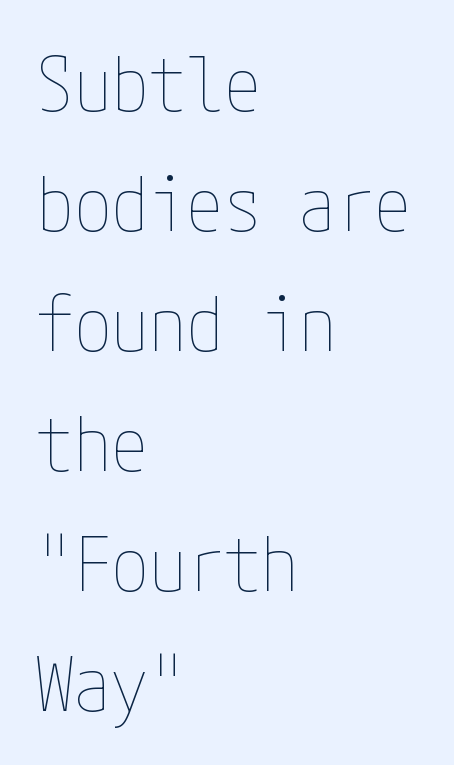
Q: Is the text bold? A: No.
Q: Is the text italic (slanted)? A: No, it is upright.
Q: Is the text underlined? A: No.
Q: How is the paragraph aligned? A: Left-aligned.
Q: Is the spacing between letters normal or unusually wide? A: Normal.
Q: Is the spacing between lines tight, normal or loose? A: Normal.
Q: Width (condensed, normal, or wide)? A: Condensed.
Q: Stroke contrast? A: Low.
Q: x-height? A: Medium.
